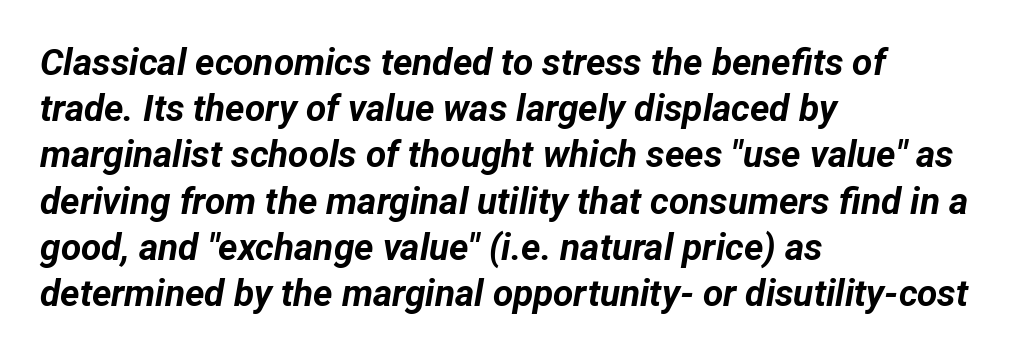
The image shows 37 px bold type, italic (leaning right); set left-aligned, normal line spacing (1.25x), normal letter spacing, not underlined; low stroke contrast and a medium x-height.
